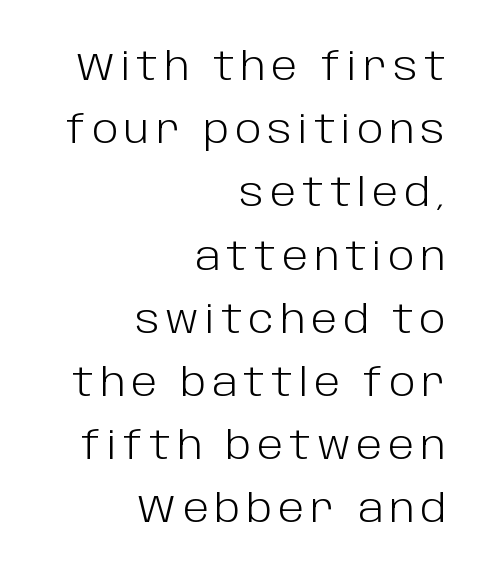
The image shows 39 px light sans-serif type, upright; set right-aligned, normal line spacing (1.62x), not underlined; low stroke contrast and a large x-height.
